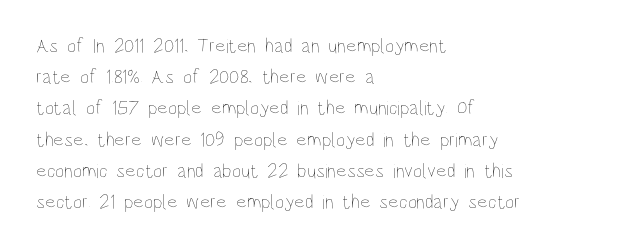
Q: Is the text bold? A: No.
Q: Is the text italic (slanted)? A: No, it is upright.
Q: Is the text underlined? A: No.
Q: How is the paragraph aligned? A: Left-aligned.
Q: Is the spacing between letters normal or unusually wide? A: Normal.
Q: Is the spacing between lines tight, normal or loose? A: Normal.
